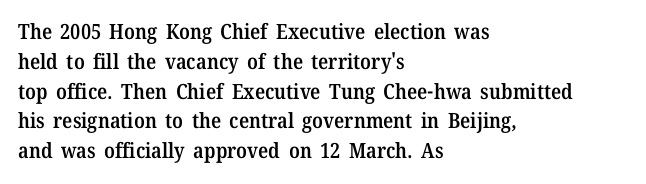
Q: Is the text bold? A: Semi-bold.
Q: Is the text italic (slanted)? A: No, it is upright.
Q: Is the text underlined? A: No.
Q: How is the paragraph aligned? A: Left-aligned.
Q: Is the spacing between letters normal or unusually wide? A: Normal.
Q: Is the spacing between lines tight, normal or loose? A: Normal.
